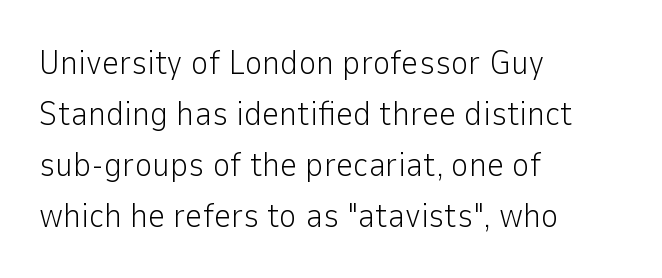
Q: Is the text bold? A: No.
Q: Is the text italic (slanted)? A: No, it is upright.
Q: Is the typeface a serif or a sans-serif typeface? A: Sans-serif.
Q: Is the text underlined? A: No.
Q: How is the paragraph aligned? A: Left-aligned.
Q: Is the spacing between letters normal or unusually wide? A: Normal.
Q: Is the spacing between lines tight, normal or loose? A: Normal.
Q: Width (condensed, normal, or wide)? A: Normal.
Q: Stroke contrast? A: Low.
Q: x-height? A: Medium.
Q: Monospaced? A: No.
